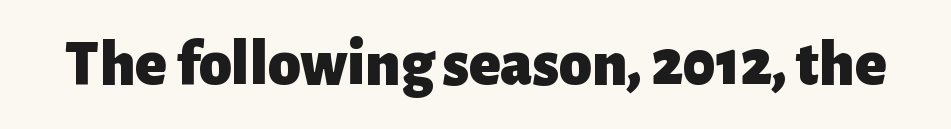
You could not count columns in this text — the font is proportionally spaced. The words here are not underlined. The face used here is a sans, in the tradition of grotesques and geometrics. A roman cut, with each character standing at attention. These words are printed bold, with thick strokes throughout. Each word holds together tightly as a unit, with standard inter-letter gaps.
